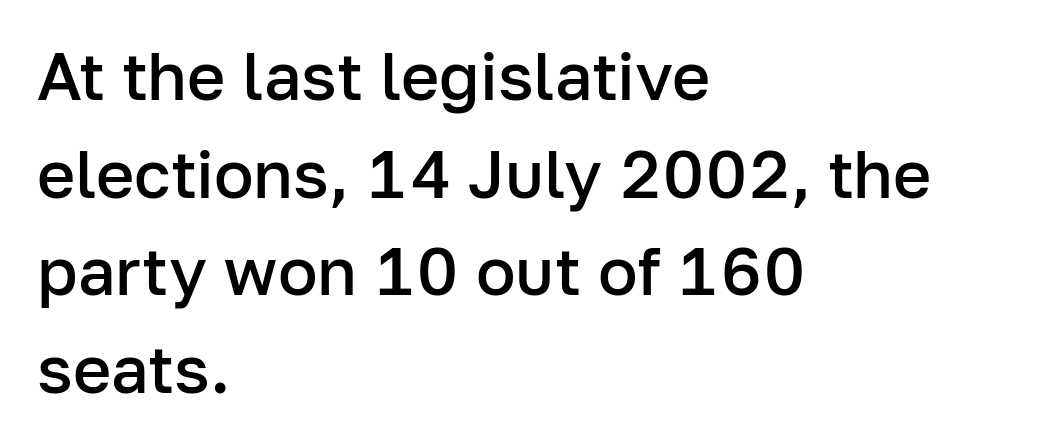
Characters remain perfectly vertical along every line. Honestly, the row spacing looks completely unremarkable. Nobody touched the tracking dial on this one. Plain, unruled lines of type. The paragraph has a hard left edge and a soft right edge.
